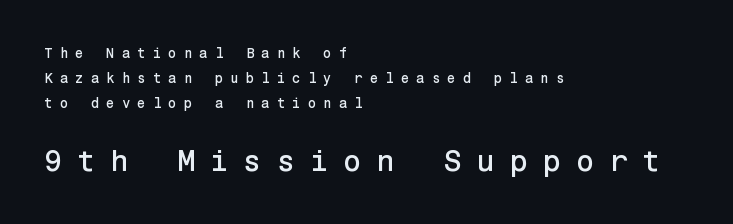
Q: Is the text italic (slanted)? A: No, it is upright.
Q: Is the typeface a serif or a sans-serif typeface? A: Sans-serif.
Q: Is the text underlined? A: No.
Q: How is the paragraph aligned? A: Left-aligned.
Q: Is the spacing between letters normal or unusually wide? A: Unusually wide.
Q: Which block of text is set in a larger size, the first (top) or the second (bottom)? A: The second (bottom) one.
Q: Width (condensed, normal, or wide)? A: Normal.
Q: Stroke contrast? A: Low.
Q: x-height? A: Medium.
